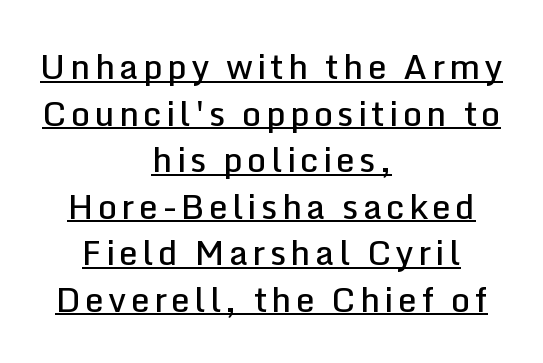
Q: Is the text bold? A: Semi-bold.
Q: Is the text italic (slanted)? A: No, it is upright.
Q: Is the typeface a serif or a sans-serif typeface? A: Sans-serif.
Q: Is the text underlined? A: Yes.
Q: How is the paragraph aligned? A: Centered.
Q: Is the spacing between lines tight, normal or loose? A: Normal.
Q: Width (condensed, normal, or wide)? A: Normal.
Q: Stroke contrast? A: Low.
Q: x-height? A: Medium.
Q: Monospaced? A: No.
